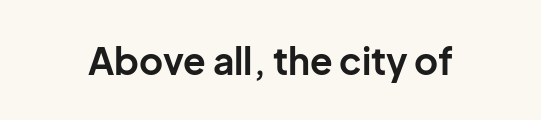
A typesetter would call this zero additional tracking. The zone under the glyphs is completely vacant. The designer went with a sans here, leaving each stem footless. Here the designer chose a conventional face with non-uniform glyph widths. Do the letters lean? They stand straight.
